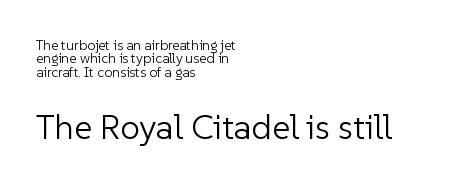
Q: Is the text bold? A: No.
Q: Is the text italic (slanted)? A: No, it is upright.
Q: Is the typeface a serif or a sans-serif typeface? A: Sans-serif.
Q: Is the text underlined? A: No.
Q: How is the paragraph aligned? A: Left-aligned.
Q: Is the spacing between letters normal or unusually wide? A: Normal.
Q: Is the spacing between lines tight, normal or loose? A: Tight.
Q: Which block of text is set in a larger size, the first (top) or the second (bottom)? A: The second (bottom) one.
Q: Width (condensed, normal, or wide)? A: Normal.
Q: Stroke contrast? A: Low.
Q: x-height? A: Medium.
Q: Monospaced? A: No.
